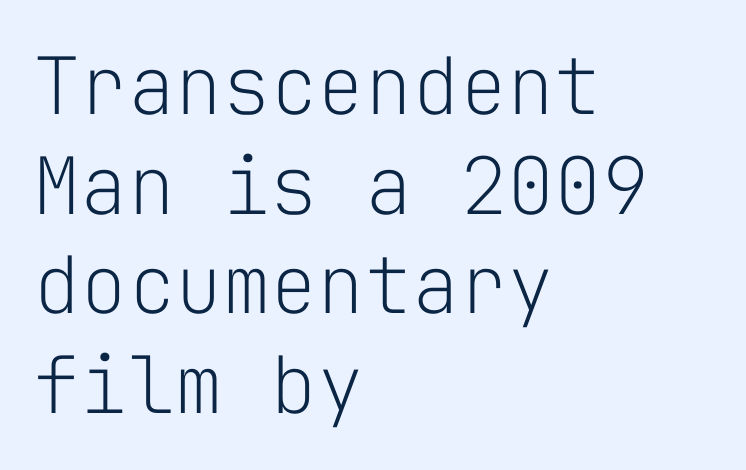
Compared with a centered layout, this one pins lines to the left instead. The passage shown is typeset with a sans-serif family. Reading down the column, the eye jumps a familiar distance to each next line. A bare baseline throughout the passage. Spacing verdict: monospaced, one width for all characters.
